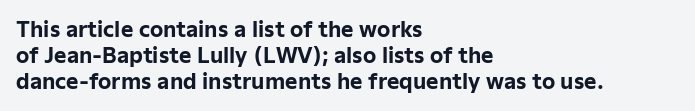
Q: Is the text bold? A: Yes.
Q: Is the text italic (slanted)? A: No, it is upright.
Q: Is the text underlined? A: No.
Q: How is the paragraph aligned? A: Left-aligned.
Q: Is the spacing between letters normal or unusually wide? A: Normal.
Q: Is the spacing between lines tight, normal or loose? A: Normal.
